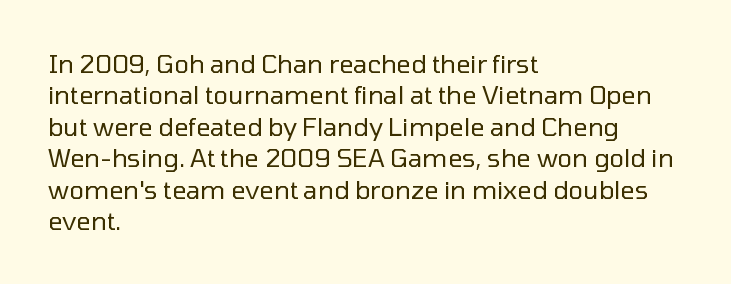
The image shows 25 px text type, upright; set left-aligned, normal line spacing (1.26x), normal letter spacing, not underlined.
